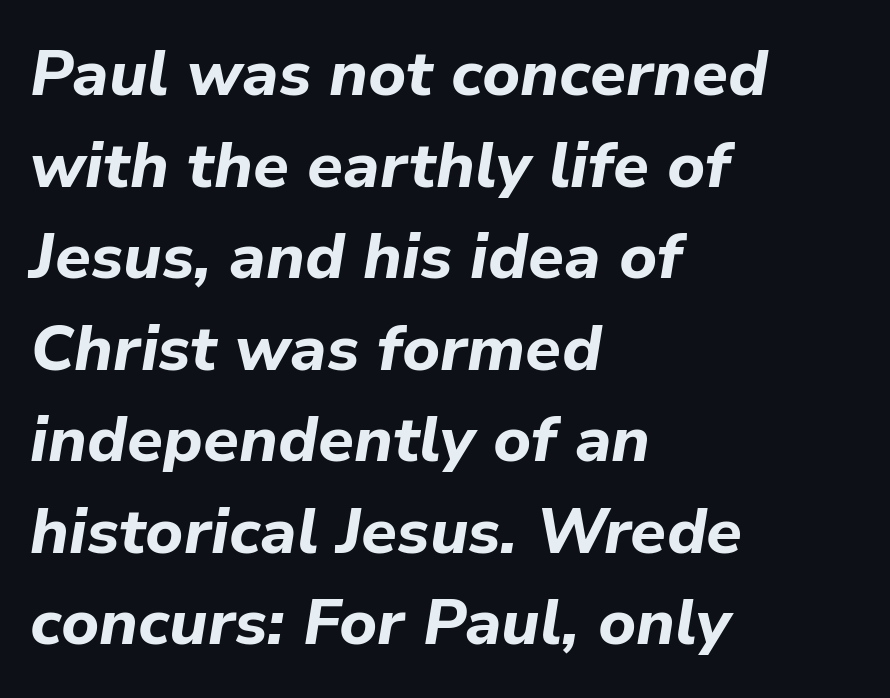
The image shows 64 px bold type, italic (leaning right); set left-aligned, normal line spacing (1.43x), normal letter spacing, not underlined; low stroke contrast and a medium x-height.
